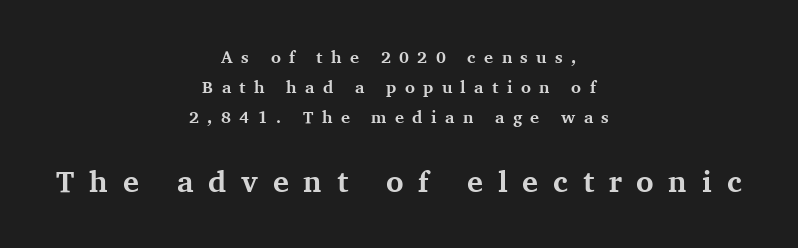
The typesetting leans heavy: a genuine bold. Does the bottom block carry the larger type? Yes, it does. Looks like regular typesetting: each glyph gets only the width it needs. Typeset on center — no edge is straight.
